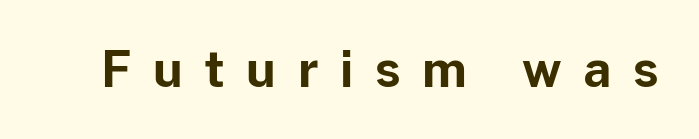
The typography opts for an upright posture over an oblique one. Spacing between characters has been opened up far beyond the box default. Stroke terminals: plain, sans-serif. You could not count columns in this text — the font is proportionally spaced.
